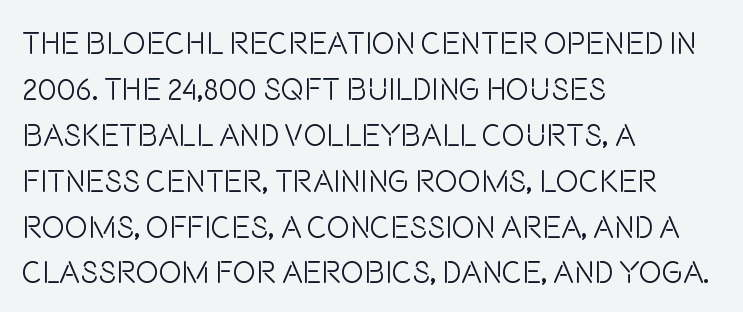
{"serif": "no", "italic": "no", "bold": "no", "weight": "light", "width": "condensed", "stroke_contrast": "low", "x_height": "large", "monospaced": "no", "underline": "no", "align": "left", "line_spacing": "normal", "line_spacing_ratio": 1.48, "letter_spacing": "normal", "letter_spacing_em": 0.0, "glyph_px": 31}
